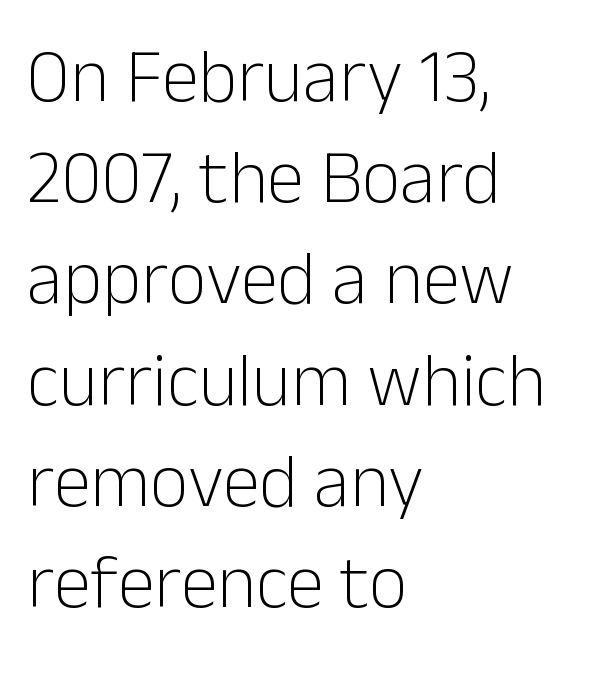
{"serif": "no", "italic": "no", "bold": "no", "weight": "light", "width": "normal", "stroke_contrast": "low", "x_height": "medium", "monospaced": "no", "underline": "no", "align": "left", "line_spacing": "normal", "line_spacing_ratio": 1.35, "letter_spacing": "normal", "letter_spacing_em": 0.0, "glyph_px": 75}
